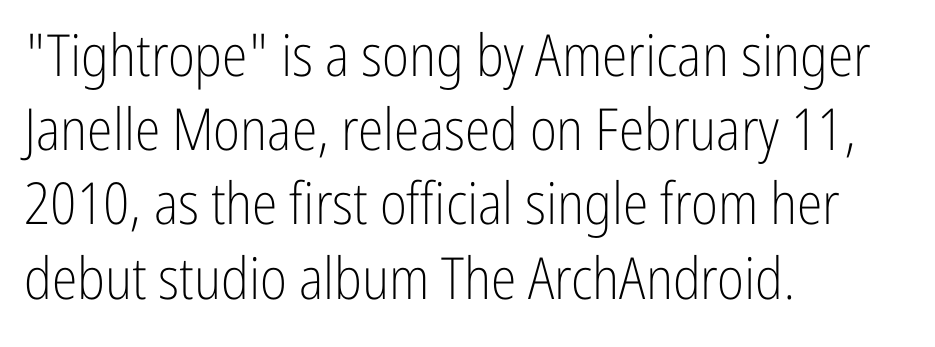
Check under the words: just untouched page. The passage shown is not bold in any degree. The lines in this sample share a left origin and differ only in where they stop. In terms of posture, this sample is upright.
